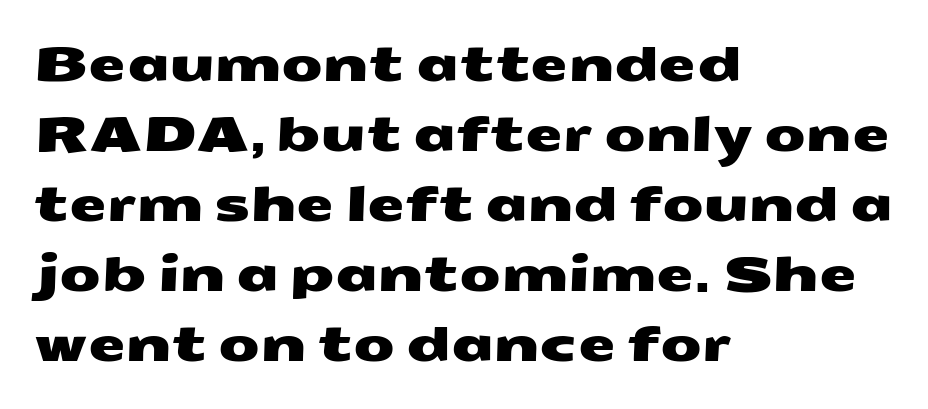
The image shows 48 px wide sans-serif type; set left-aligned, normal line spacing (1.46x), normal letter spacing, not underlined; medium stroke contrast and a medium x-height.
